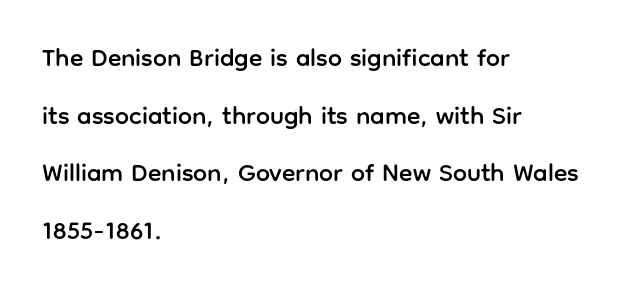
The image shows 25 px text type, upright; set left-aligned, loose line spacing (2.31x), normal letter spacing, not underlined.
